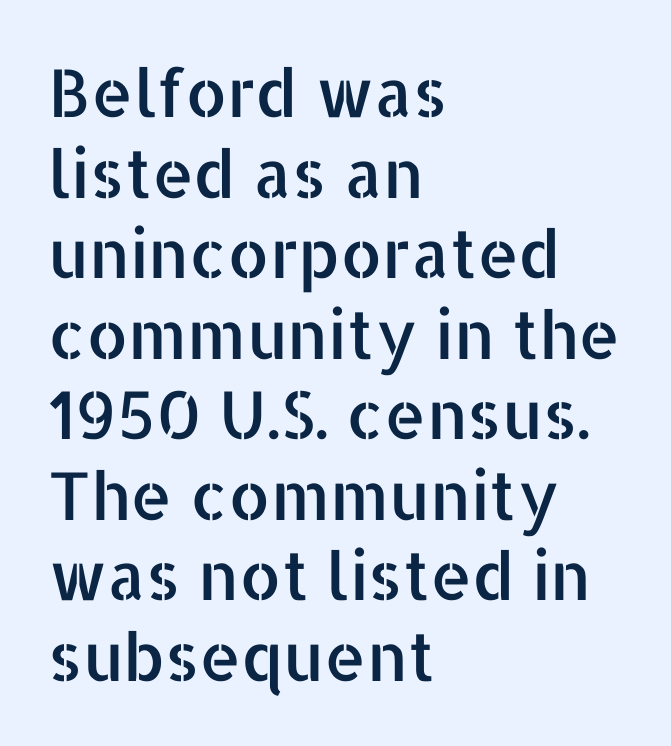
This sample uses an upright cut, with every glyph sitting square on the baseline. The face used here is proportionally spaced, like ordinary book or web type. All the whitespace from short lines collects on the right. Any mark beneath the type? The region is blank.
